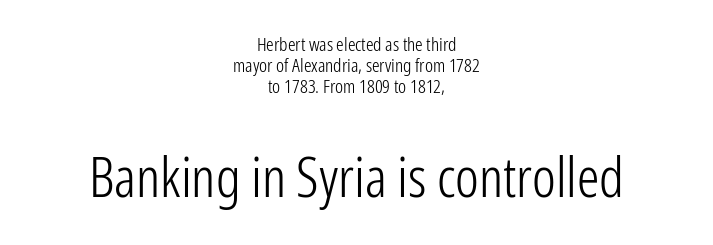
Q: Is the text bold? A: No.
Q: Is the text italic (slanted)? A: No, it is upright.
Q: Is the typeface a serif or a sans-serif typeface? A: Sans-serif.
Q: Is the text underlined? A: No.
Q: How is the paragraph aligned? A: Centered.
Q: Is the spacing between letters normal or unusually wide? A: Normal.
Q: Is the spacing between lines tight, normal or loose? A: Tight.
Q: Which block of text is set in a larger size, the first (top) or the second (bottom)? A: The second (bottom) one.
Q: Width (condensed, normal, or wide)? A: Condensed.
Q: Stroke contrast? A: Low.
Q: x-height? A: Medium.
Q: Monospaced? A: No.
